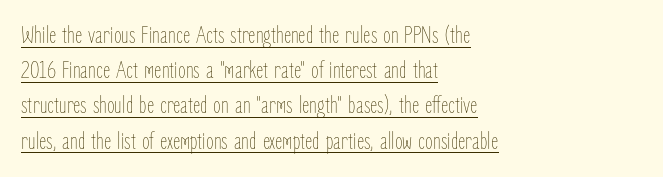
Leftover space on each line is placed entirely after the last word. This sample uses plain, unmodified letter spacing. Vertical stems look standard width or narrower in stroke. Somebody hit Ctrl+U on this one — the words are underlined. A typesetter would call this leading conventional body-copy spacing. The letters stand straight up with perfectly vertical stems.
